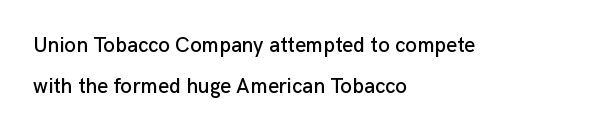
Q: Is the text italic (slanted)? A: No, it is upright.
Q: Is the text underlined? A: No.
Q: How is the paragraph aligned? A: Left-aligned.
Q: Is the spacing between letters normal or unusually wide? A: Normal.
Q: Is the spacing between lines tight, normal or loose? A: Loose.
